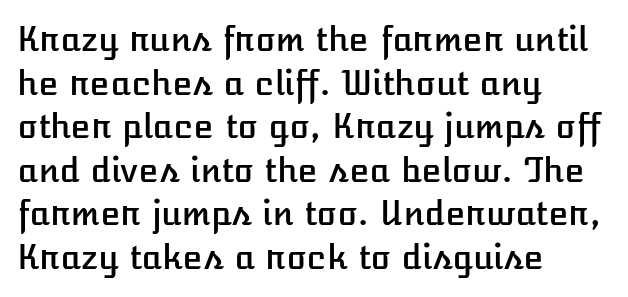
The image shows 33 px text type, upright; set left-aligned, normal line spacing (1.32x), normal letter spacing, not underlined; low stroke contrast and a medium x-height.
